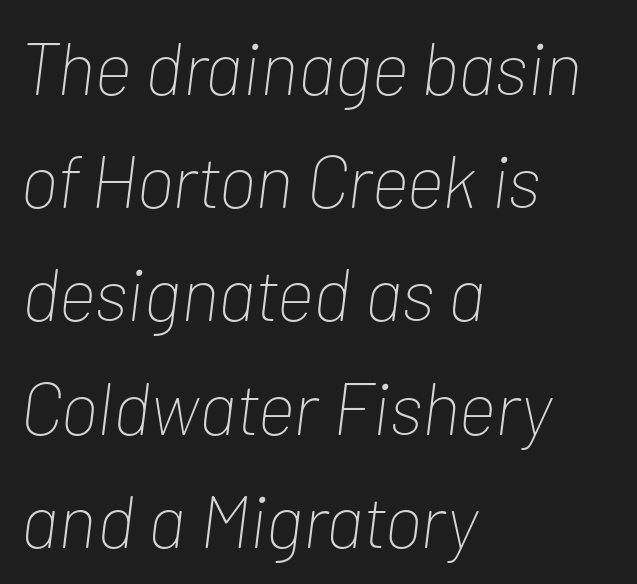
The image shows 74 px thin, condensed type, italic (leaning right); set left-aligned, normal line spacing (1.53x), normal letter spacing, not underlined; low stroke contrast and a medium x-height.
